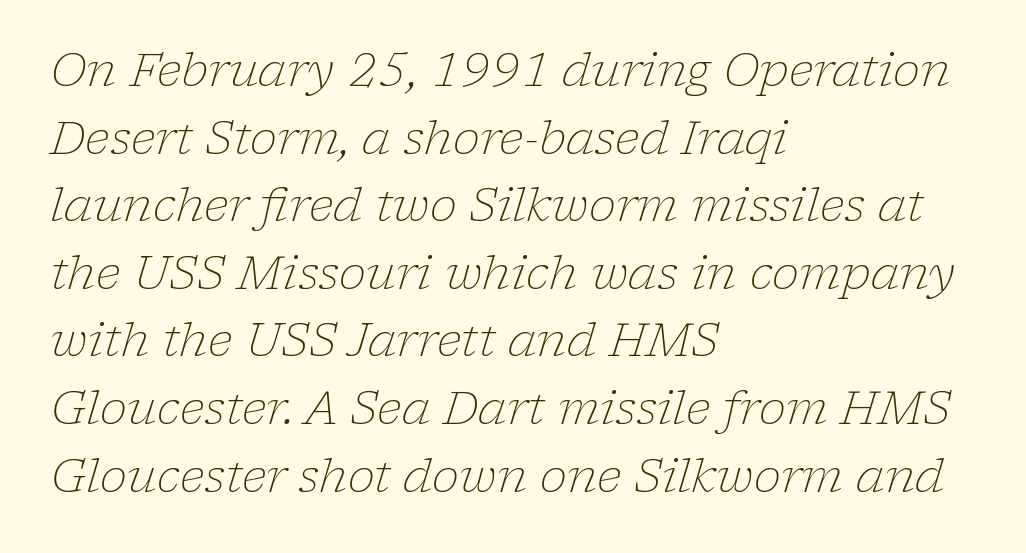
Typographically, this falls in the serif category. Characters follow at the spacing the type designer built in. The space between consecutive lines is moderate. Style check: oblique. The characters are drawn with everyday or finer stroke widths. Note the varied advance widths — an 'i' is clearly narrower than an 'm'.
